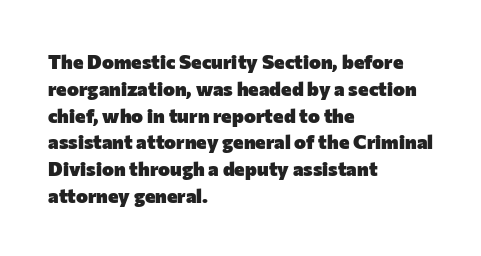
The image shows 20 px bold type, upright; set left-aligned, normal line spacing (1.34x), normal letter spacing, not underlined.
